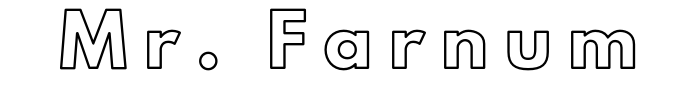
Varying glyph widths throughout — classic text-font behaviour. This rendering widens character spacing well past its baseline value. Ascenders rise straight up at ninety degrees. The space beneath each line is pristine and unruled.
